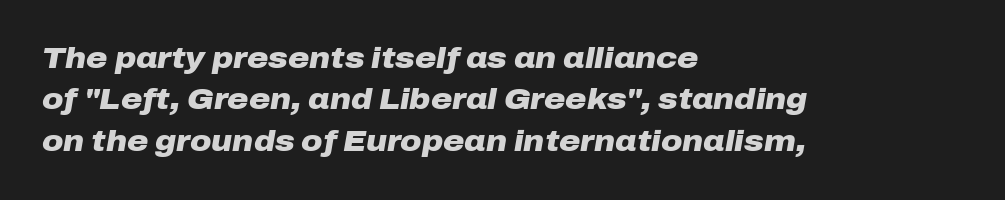
Q: Is the text bold? A: Yes.
Q: Is the text italic (slanted)? A: Yes, it leans right by about 10 degrees.
Q: Is the text underlined? A: No.
Q: How is the paragraph aligned? A: Left-aligned.
Q: Is the spacing between letters normal or unusually wide? A: Normal.
Q: Is the spacing between lines tight, normal or loose? A: Normal.
Q: Width (condensed, normal, or wide)? A: Wide.
Q: Stroke contrast? A: Low.
Q: x-height? A: Medium.
Q: Monospaced? A: No.
